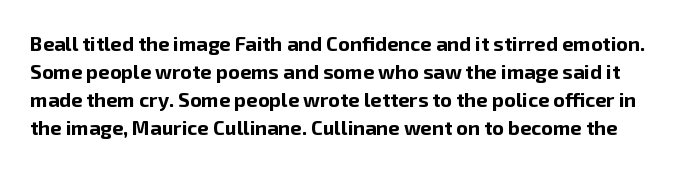
{"italic": "no", "bold": "yes", "underline": "no", "line_spacing": "normal", "line_spacing_ratio": 1.4, "letter_spacing": "normal", "letter_spacing_em": 0.0, "glyph_px": 20}
